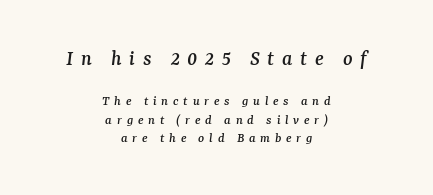
The image shows 22 px text type, italic (leaning right); set centered, normal line spacing (1.31x), unusually wide letter spacing (+0.34 em), not underlined; the first (top) block is 1.57x larger.
